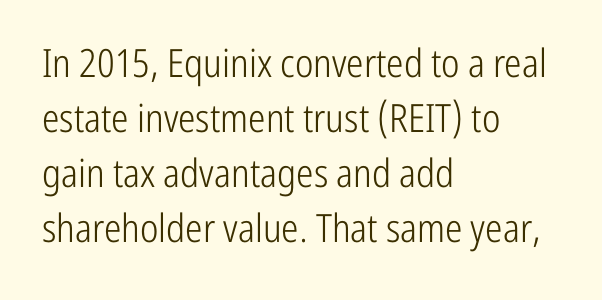
{"serif": "no", "italic": "no", "bold": "no", "weight": "light", "width": "condensed", "stroke_contrast": "low", "x_height": "medium", "monospaced": "no", "underline": "no", "align": "left", "line_spacing": "normal", "line_spacing_ratio": 1.41, "letter_spacing": "normal", "letter_spacing_em": 0.0, "glyph_px": 39}
